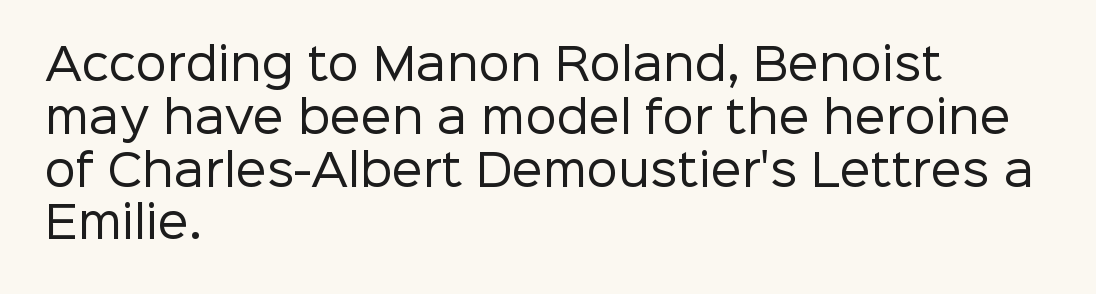
Q: Is the text bold? A: No.
Q: Is the text italic (slanted)? A: No, it is upright.
Q: Is the typeface a serif or a sans-serif typeface? A: Sans-serif.
Q: Is the text underlined? A: No.
Q: How is the paragraph aligned? A: Left-aligned.
Q: Is the spacing between letters normal or unusually wide? A: Normal.
Q: Width (condensed, normal, or wide)? A: Normal.
Q: Stroke contrast? A: Low.
Q: x-height? A: Medium.
Q: Monospaced? A: No.
